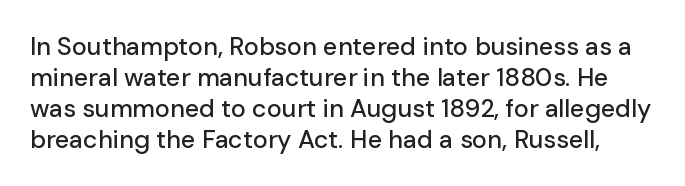
{"italic": "no", "underline": "no", "line_spacing_ratio": 1.24, "letter_spacing": "normal", "letter_spacing_em": 0.0, "glyph_px": 25}
